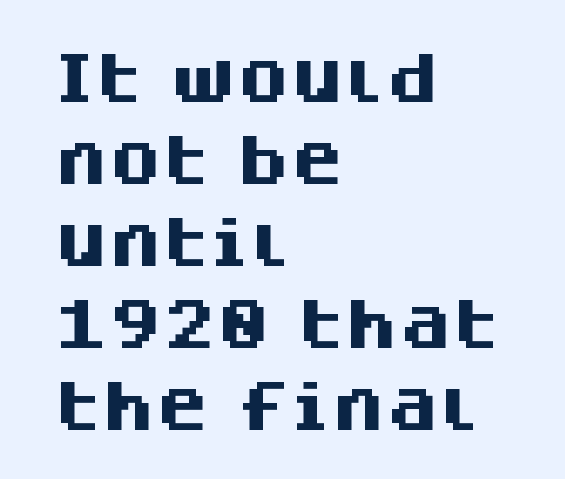
Q: Is the text bold? A: Yes.
Q: Is the text italic (slanted)? A: No, it is upright.
Q: Is the typeface a serif or a sans-serif typeface? A: Sans-serif.
Q: Is the text underlined? A: No.
Q: How is the paragraph aligned? A: Left-aligned.
Q: Is the spacing between letters normal or unusually wide? A: Normal.
Q: Is the spacing between lines tight, normal or loose? A: Normal.
Q: Width (condensed, normal, or wide)? A: Normal.
Q: Stroke contrast? A: Medium.
Q: x-height? A: Large.
Q: Monospaced? A: No.
